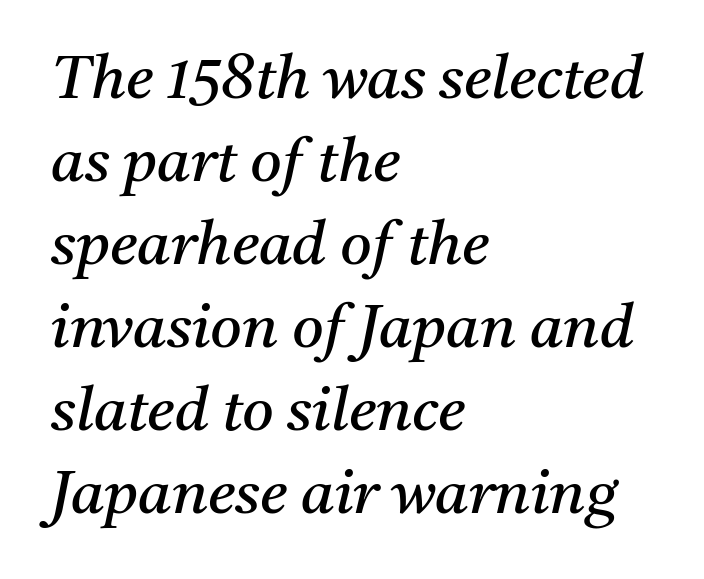
The image shows 61 px regular-weight serif type, italic (leaning right); set left-aligned, normal line spacing (1.36x), normal letter spacing, not underlined; medium stroke contrast and a medium x-height.
